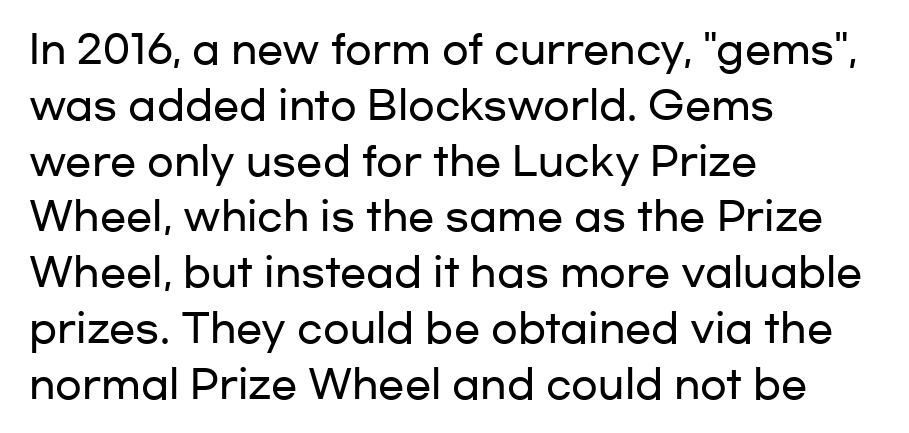
The letters advance in unequal steps, a hallmark of proportional type. Style check: upright. Tracking value appears to be zero — textbook default spacing. Decoration check: the copy has no underline. The characters display no serif detailing; their extremities are plain. Horizontally, the lines are justified to the leading edge only.
